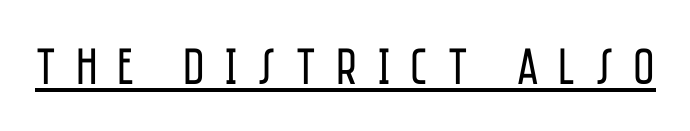
Underlining? Definitely there. This rendering employs a face without finishing strokes, i.e., a sans-serif. Looks like regular typesetting: each glyph gets only the width it needs. Stem width sits at or under what a default text font uses. Loose tracking; the words dissolve into strings of separated letters.
